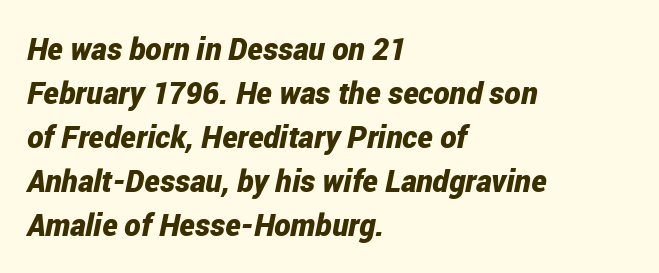
The face used here has a pronounced slope to its letters. The rendering uses natural spacing where letterforms have individual widths. Honestly, the row spacing looks completely unremarkable. Does extra space separate the letters? No, they use regular spacing. Plain, unruled lines of type. The paragraph shown leans on its left margin.
